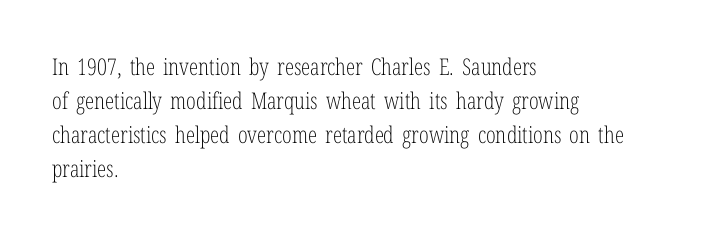
Q: Is the text bold? A: No.
Q: Is the text italic (slanted)? A: No, it is upright.
Q: Is the text underlined? A: No.
Q: How is the paragraph aligned? A: Left-aligned.
Q: Is the spacing between letters normal or unusually wide? A: Normal.
Q: Is the spacing between lines tight, normal or loose? A: Normal.
